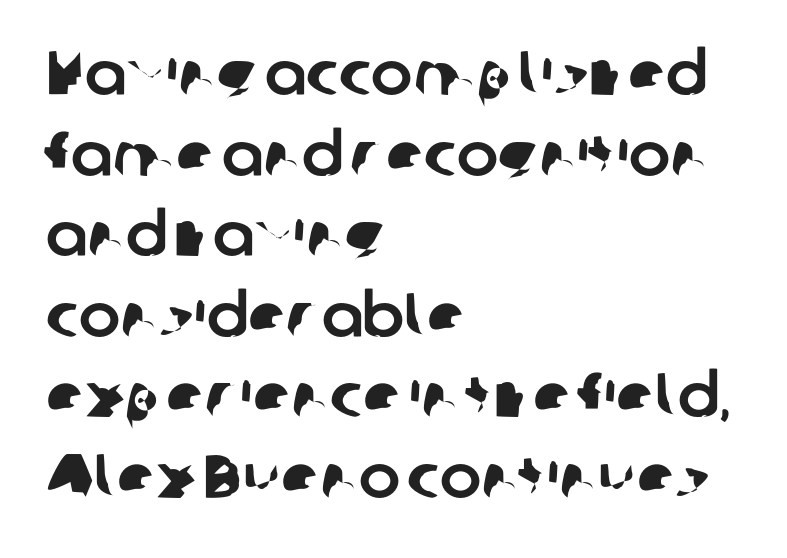
Every row of glyphs begins at an identical x-position on the left. Font category for this specimen: sans-serif. Note the varied advance widths — an 'i' is clearly narrower than an 'm'. Words float on clear page, feet unadorned. The rendering keeps characters at their native spacing. Compared with typical paragraphs, the rows here are spaced about the same.
